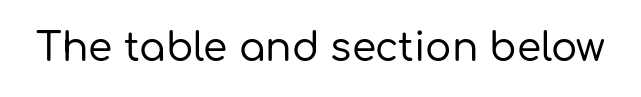
{"serif": "no", "italic": "no", "width": "normal", "stroke_contrast": "low", "x_height": "medium", "monospaced": "no", "underline": "no", "letter_spacing": "normal", "letter_spacing_em": 0.0, "glyph_px": 39}
